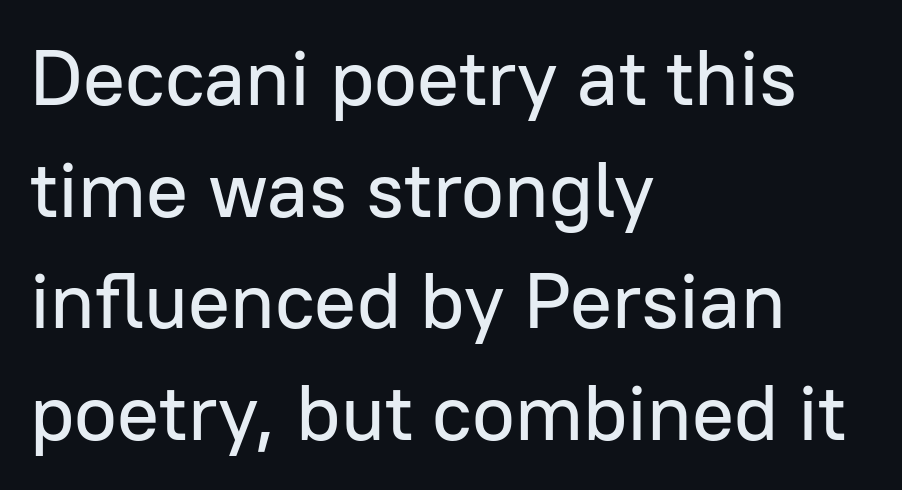
{"serif": "no", "italic": "no", "width": "normal", "stroke_contrast": "low", "x_height": "medium", "monospaced": "no", "underline": "no", "align": "left", "line_spacing": "normal", "line_spacing_ratio": 1.43, "letter_spacing": "normal", "letter_spacing_em": 0.0, "glyph_px": 78}
